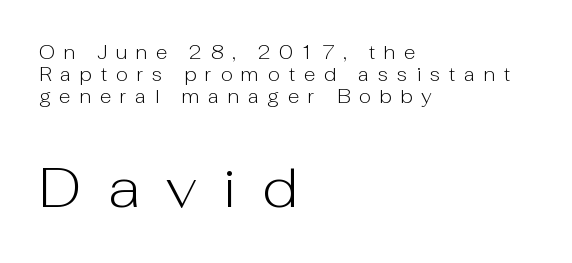
Spacing verdict: proportional, widths tailored to each character. The lines are quadded left. The rendering enlarges the type as you move from the upper chunk to the lower. Unlike a traditional serif, this face leaves its strokes unadorned. The weight would be labelled regular, book, light, or lighter still. Has an underline been added? It has not.
